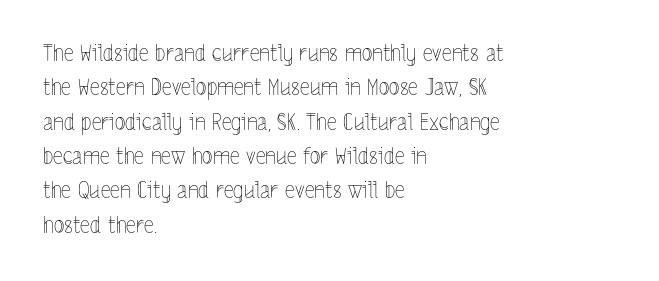
The specimen reads as upright at a glance. Is the stroke heavy? The answer is a plain regular-or-lighter. Clear beneath every line of the passage. Notice how descenders clear the ascenders below comfortably — that's standard leading.
